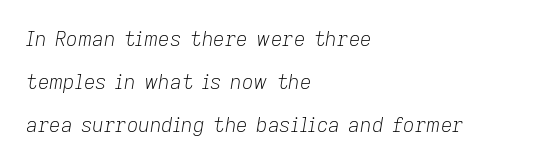
The image shows 20 px text type, italic (leaning right); set left-aligned, loose line spacing (2.15x), normal letter spacing, not underlined.
